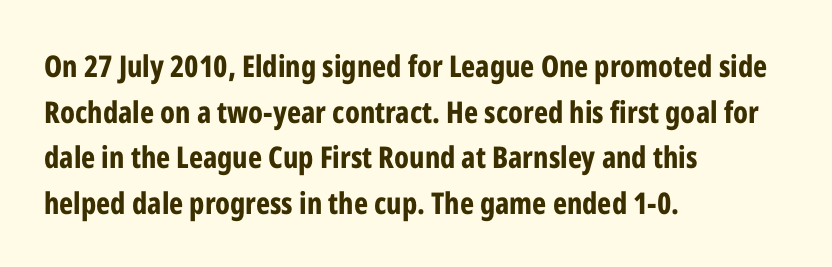
{"serif": "no", "italic": "no", "bold": "yes", "weight": "bold", "width": "condensed", "stroke_contrast": "low", "x_height": "medium", "monospaced": "no", "underline": "no", "align": "left", "line_spacing": "normal", "line_spacing_ratio": 1.52, "letter_spacing": "normal", "letter_spacing_em": 0.0, "glyph_px": 30}
